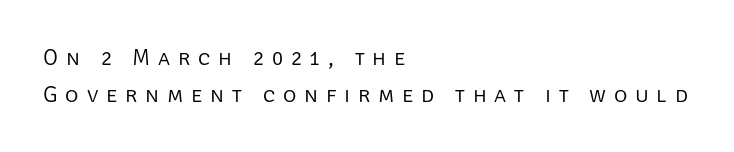
The image shows 23 px text type, upright; set left-aligned, normal line spacing (1.59x), unusually wide letter spacing (+0.34 em), not underlined.
